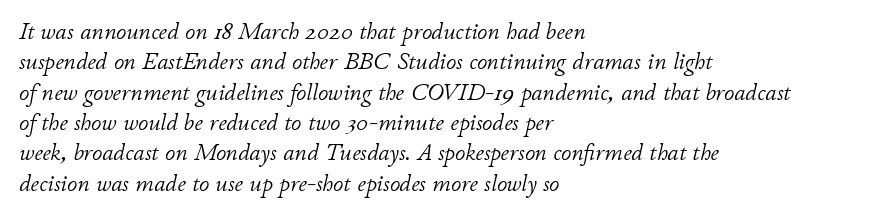
Q: Is the text bold? A: No.
Q: Is the text italic (slanted)? A: Yes, it leans right by about 11 degrees.
Q: Is the text underlined? A: No.
Q: How is the paragraph aligned? A: Left-aligned.
Q: Is the spacing between letters normal or unusually wide? A: Normal.
Q: Is the spacing between lines tight, normal or loose? A: Normal.
